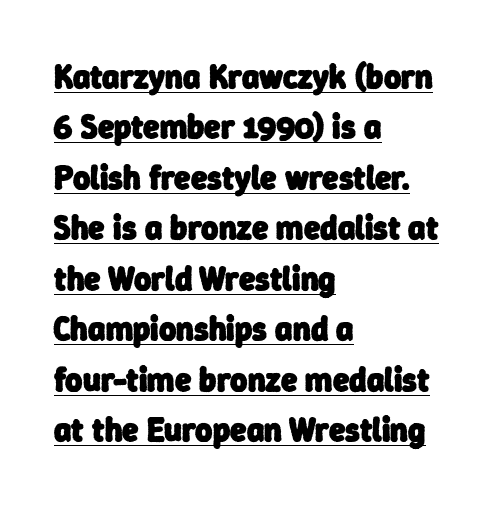
Q: Is the text bold? A: Yes.
Q: Is the typeface a serif or a sans-serif typeface? A: Sans-serif.
Q: Is the text underlined? A: Yes.
Q: How is the paragraph aligned? A: Left-aligned.
Q: Is the spacing between letters normal or unusually wide? A: Normal.
Q: Is the spacing between lines tight, normal or loose? A: Normal.
Q: Width (condensed, normal, or wide)? A: Normal.
Q: Stroke contrast? A: Low.
Q: x-height? A: Medium.
Q: Monospaced? A: No.
